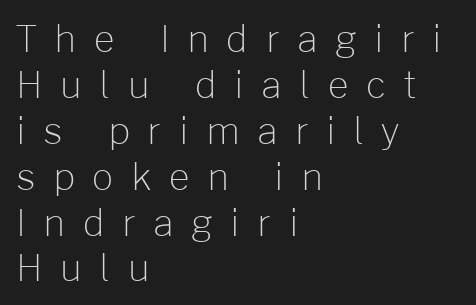
The image shows 37 px light sans-serif type, upright; set left-aligned, line spacing 1.24x, unusually wide letter spacing (+0.47 em), not underlined; low stroke contrast and a medium x-height.
